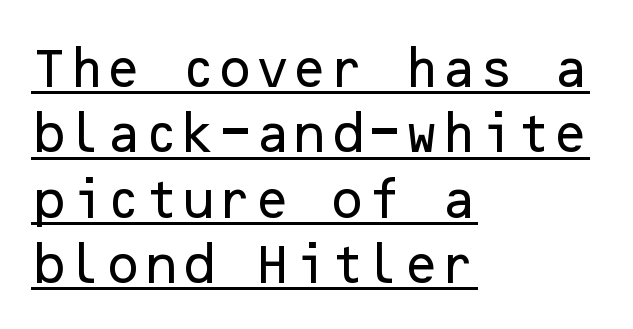
The image shows 43 px sans-serif type, upright; set left-aligned, normal line spacing (1.52x), normal letter spacing, underlined; low stroke contrast and a medium x-height.
